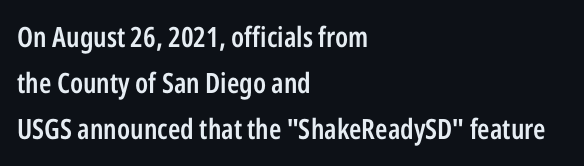
Each letter's strokes conclude bluntly, with no projecting serifs. The line texture is even and compact thanks to regular tracking. The passage is arranged the way most books set body copy — flush left. The sample has been set in demibold, a notch under bold.
